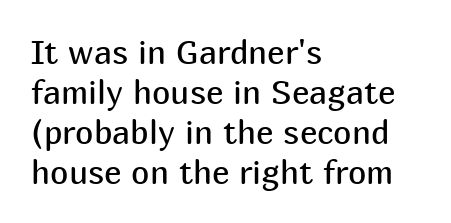
{"serif": "no", "italic": "no", "bold": "no", "weight": "regular", "width": "normal", "stroke_contrast": "medium", "x_height": "medium", "monospaced": "no", "underline": "no", "align": "left", "line_spacing_ratio": 1.21, "letter_spacing": "normal", "letter_spacing_em": 0.0, "glyph_px": 33}
